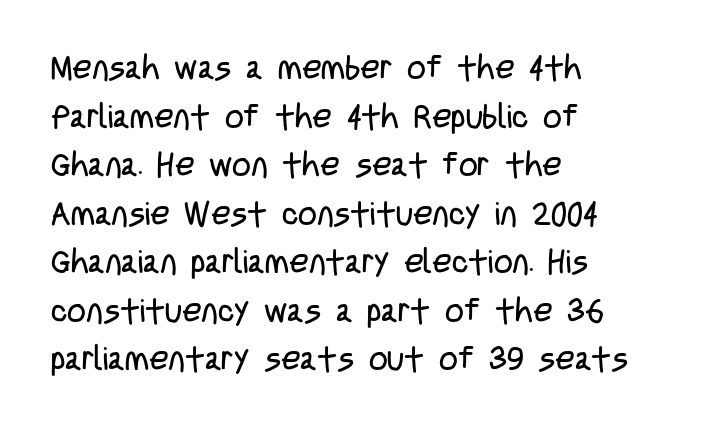
The image shows 33 px regular-weight, condensed sans-serif type, upright; set left-aligned, normal line spacing (1.47x), normal letter spacing, not underlined; low stroke contrast and a large x-height.
